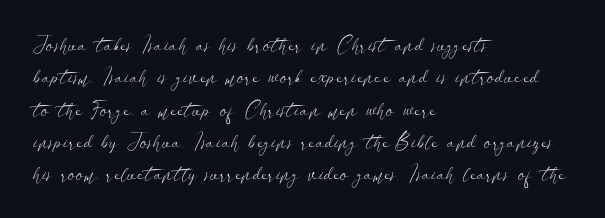
Q: Is the text bold? A: No.
Q: Is the text italic (slanted)? A: Yes.
Q: Is the text underlined? A: No.
Q: How is the paragraph aligned? A: Left-aligned.
Q: Is the spacing between letters normal or unusually wide? A: Normal.
Q: Is the spacing between lines tight, normal or loose? A: Normal.
